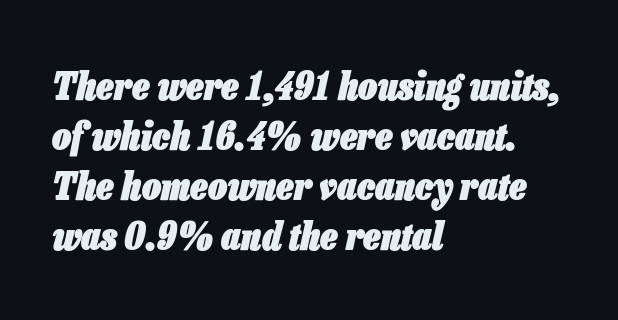
The letters advance in unequal steps, a hallmark of proportional type. Does the leading feel generous? No, just average. The foot of each line stays bare and open. Honestly, the letter spacing is just normal — you wouldn't notice it.
